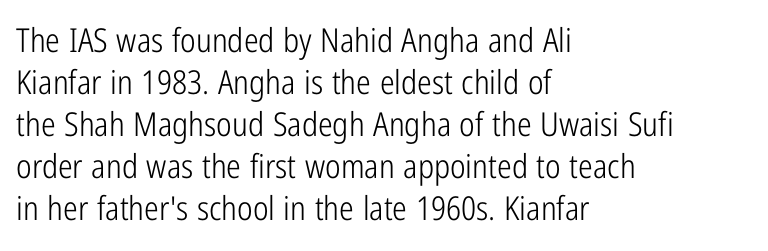
{"serif": "no", "italic": "no", "bold": "no", "weight": "light", "width": "condensed", "stroke_contrast": "low", "x_height": "medium", "monospaced": "no", "underline": "no", "align": "left", "line_spacing": "normal", "line_spacing_ratio": 1.27, "letter_spacing": "normal", "letter_spacing_em": 0.0, "glyph_px": 33}
